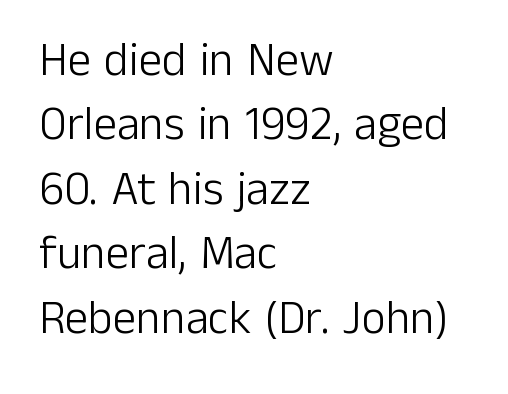
{"serif": "no", "italic": "no", "bold": "no", "weight": "light", "width": "normal", "stroke_contrast": "low", "x_height": "medium", "monospaced": "no", "underline": "no", "align": "left", "line_spacing": "normal", "line_spacing_ratio": 1.37, "letter_spacing": "normal", "letter_spacing_em": 0.0, "glyph_px": 47}
